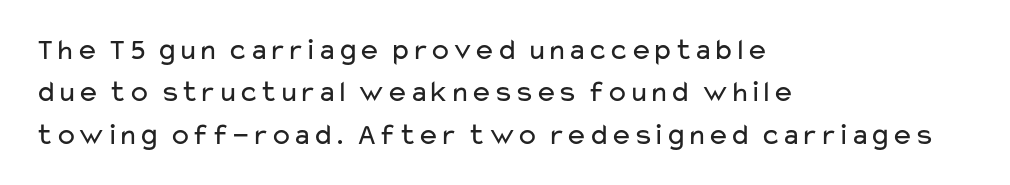
The image shows 30 px regular-weight, wide sans-serif type, upright; set left-aligned, normal line spacing (1.41x), normal letter spacing, not underlined; low stroke contrast and a medium x-height.
